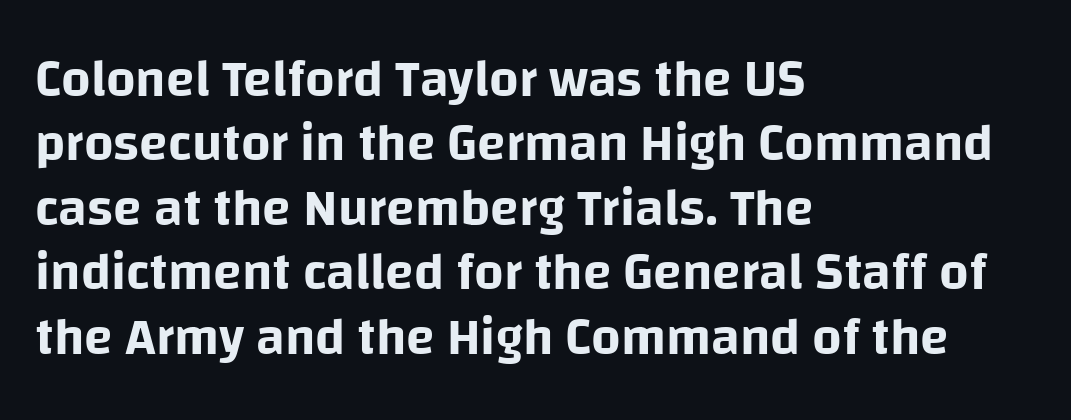
{"serif": "no", "italic": "no", "width": "normal", "stroke_contrast": "low", "x_height": "large", "monospaced": "no", "underline": "no", "align": "left", "line_spacing_ratio": 1.24, "letter_spacing": "normal", "letter_spacing_em": 0.0, "glyph_px": 52}
